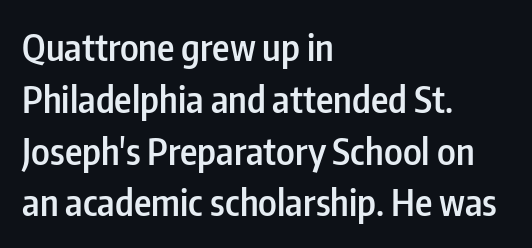
Q: Is the text bold? A: Semi-bold.
Q: Is the text italic (slanted)? A: No, it is upright.
Q: Is the typeface a serif or a sans-serif typeface? A: Sans-serif.
Q: Is the text underlined? A: No.
Q: How is the paragraph aligned? A: Left-aligned.
Q: Is the spacing between letters normal or unusually wide? A: Normal.
Q: Is the spacing between lines tight, normal or loose? A: Normal.
Q: Width (condensed, normal, or wide)? A: Condensed.
Q: Stroke contrast? A: Low.
Q: x-height? A: Medium.
Q: Monospaced? A: No.
